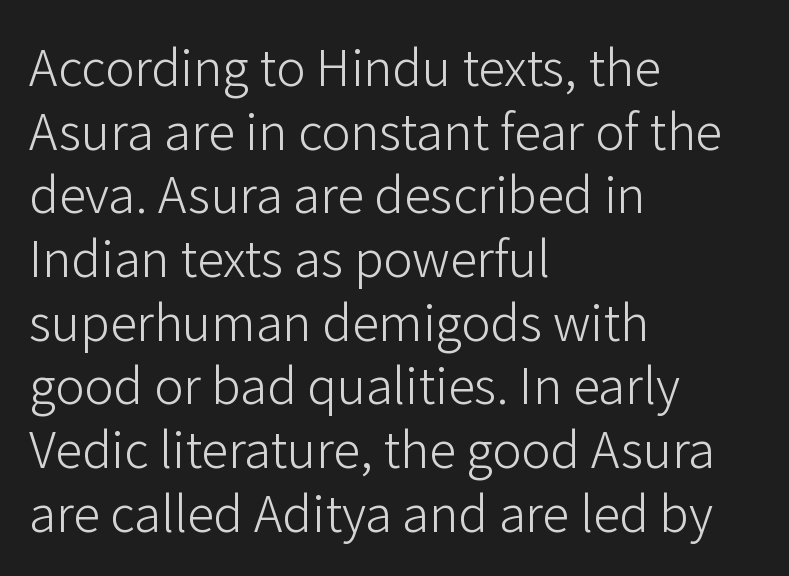
The image shows 49 px light sans-serif type, upright; set left-aligned, normal line spacing (1.3x), normal letter spacing, not underlined; low stroke contrast and a medium x-height.
